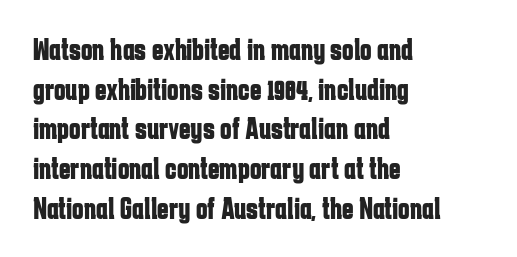
The image shows 31 px bold, condensed sans-serif type, upright; set left-aligned, normal line spacing (1.28x), normal letter spacing, not underlined; low stroke contrast and a medium x-height.
